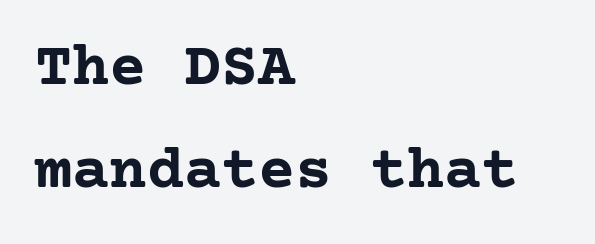
{"serif": "yes", "italic": "no", "bold": "yes", "weight": "semibold", "width": "normal", "stroke_contrast": "low", "x_height": "medium", "underline": "no", "align": "left", "line_spacing": "normal", "line_spacing_ratio": 1.66, "letter_spacing": "normal", "letter_spacing_em": 0.0, "glyph_px": 62}
